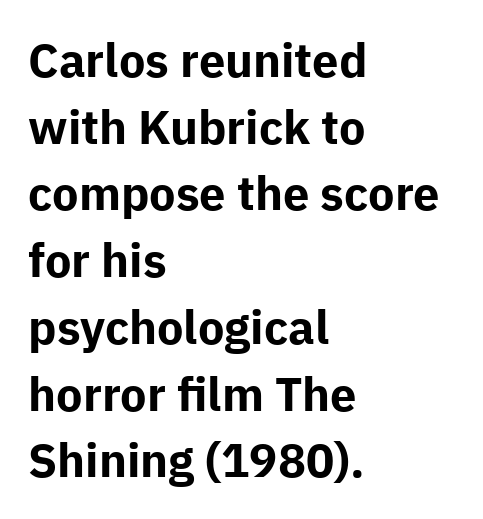
Q: Is the text bold? A: Yes.
Q: Is the text italic (slanted)? A: No, it is upright.
Q: Is the typeface a serif or a sans-serif typeface? A: Sans-serif.
Q: Is the text underlined? A: No.
Q: How is the paragraph aligned? A: Left-aligned.
Q: Is the spacing between letters normal or unusually wide? A: Normal.
Q: Is the spacing between lines tight, normal or loose? A: Normal.
Q: Width (condensed, normal, or wide)? A: Normal.
Q: Stroke contrast? A: Low.
Q: x-height? A: Medium.
Q: Monospaced? A: No.
